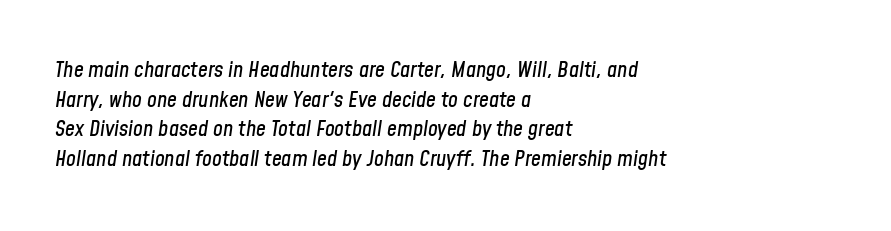
The whole block is typeset with a tilt. The words here are not underlined. Standard letterfit; no display-style spreading of the glyphs. Caption: multi-line text, flush left, ragged right.
